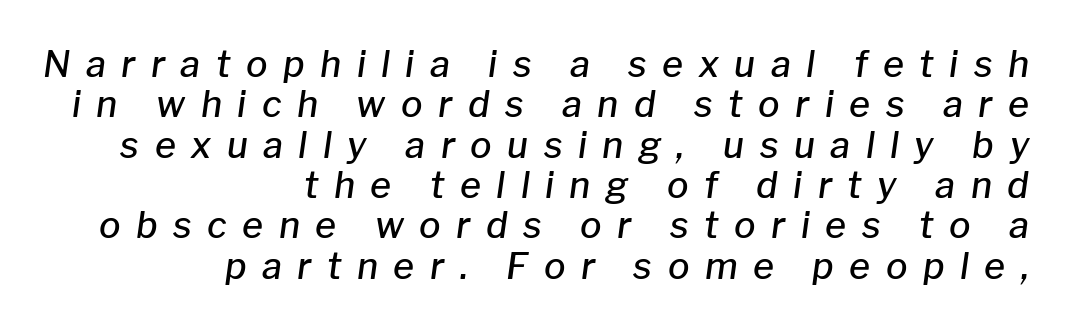
{"italic": "yes", "lean": "right", "slant_degrees": 8, "bold": "semi", "weight": "semibold", "width": "normal", "stroke_contrast": "low", "x_height": "medium", "monospaced": "no", "underline": "no", "align": "right", "line_spacing": "tight", "line_spacing_ratio": 1.12, "letter_spacing": "wide", "letter_spacing_em": 0.43, "glyph_px": 36}
